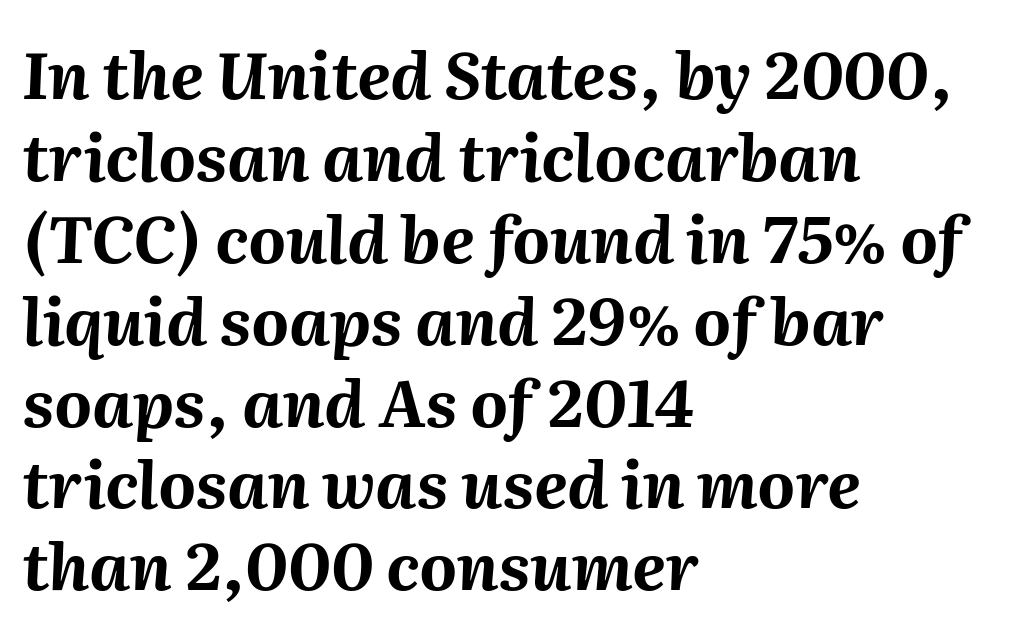
Q: Is the text bold? A: Yes.
Q: Is the text italic (slanted)? A: Yes, it leans right by about 2 degrees.
Q: Is the text underlined? A: No.
Q: How is the paragraph aligned? A: Left-aligned.
Q: Is the spacing between letters normal or unusually wide? A: Normal.
Q: Is the spacing between lines tight, normal or loose? A: Normal.
Q: Width (condensed, normal, or wide)? A: Normal.
Q: Stroke contrast? A: Medium.
Q: x-height? A: Medium.
Q: Monospaced? A: No.
